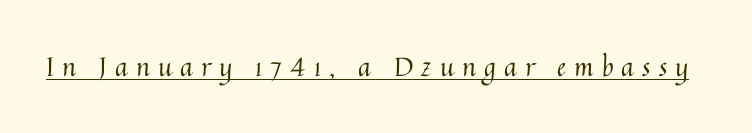
The image shows 26 px text type; set unusually wide letter spacing (+0.31 em), underlined.
